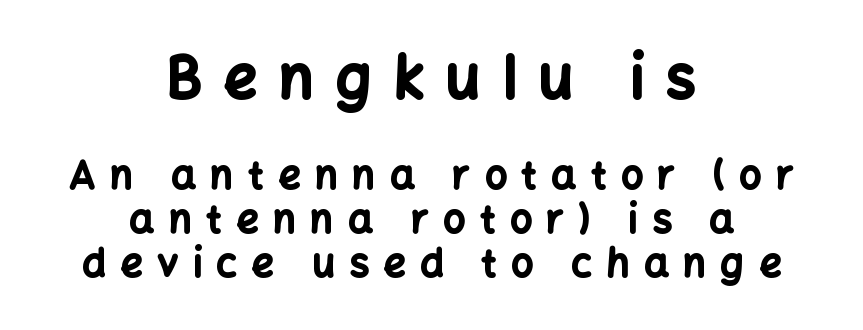
{"serif": "no", "italic": "no", "bold": "yes", "weight": "bold", "width": "normal", "stroke_contrast": "low", "x_height": "medium", "monospaced": "no", "underline": "no", "align": "center", "line_spacing": "tight", "line_spacing_ratio": 1.12, "letter_spacing": "wide", "letter_spacing_em": 0.37, "larger_block": "first", "size_ratio": 1.51, "glyph_px": 59}
